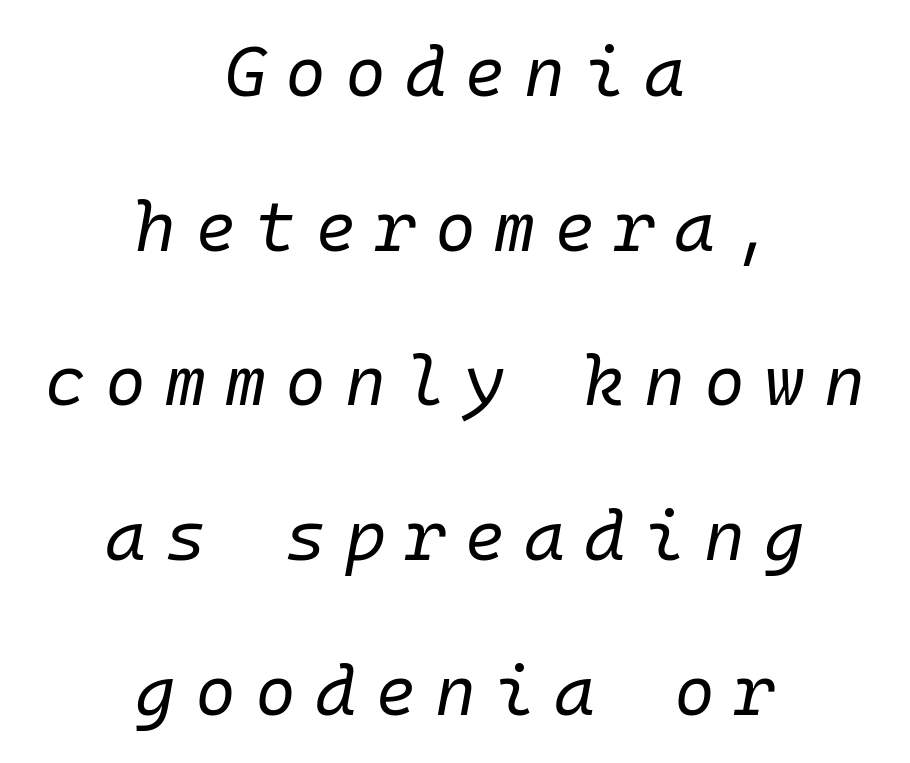
Stem width sits at or under what a default text font uses. Is the block centered? Yes — each line is placed symmetrically about the middle. Quick note: underline off. Loosely led — the rows are spread out. The type is letterspaced generously, with wide tracking.
